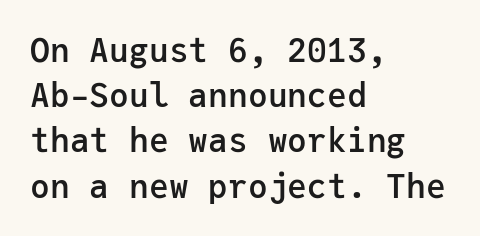
Q: Is the text bold? A: Semi-bold.
Q: Is the text italic (slanted)? A: No, it is upright.
Q: Is the typeface a serif or a sans-serif typeface? A: Sans-serif.
Q: Is the text underlined? A: No.
Q: How is the paragraph aligned? A: Left-aligned.
Q: Is the spacing between letters normal or unusually wide? A: Normal.
Q: Is the spacing between lines tight, normal or loose? A: Normal.
Q: Width (condensed, normal, or wide)? A: Normal.
Q: Stroke contrast? A: Low.
Q: x-height? A: Medium.
Q: Monospaced? A: Yes.
